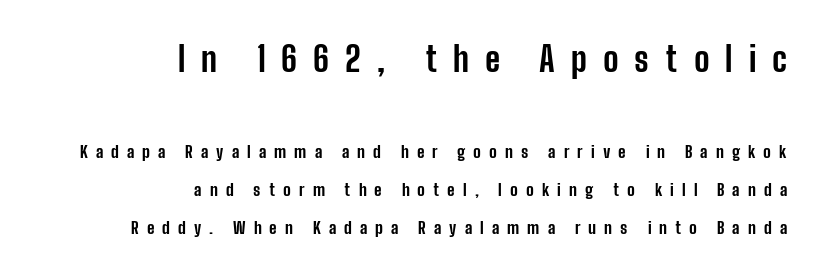
{"serif": "no", "italic": "no", "bold": "yes", "weight": "bold", "width": "condensed", "stroke_contrast": "low", "x_height": "medium", "monospaced": "no", "underline": "no", "align": "right", "line_spacing": "loose", "line_spacing_ratio": 2.23, "letter_spacing": "wide", "letter_spacing_em": 0.47, "larger_block": "first", "size_ratio": 2.0, "glyph_px": 34}
